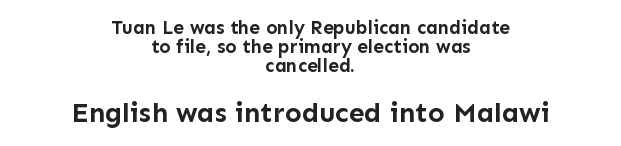
Heft: maximum for text — a bold. The passage shown stacks its lines with hardly any gap. You get the small type first, then a jump to larger type. Do the characters align in a grid? No, the font is proportional. Nothing sits at the stroke ends, so this counts as sans-serif. Reading down the block, each line starts at a different indent, mirrored at its end.
